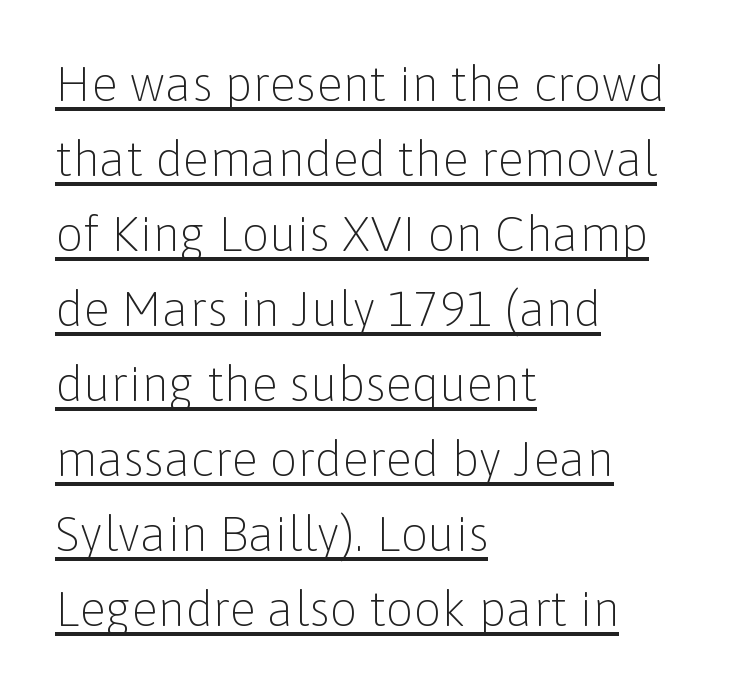
The line-height multiplier appears to be the usual default. These lines are rendered in a variable-pitch font. Every stem runs plumb, perpendicular to the baseline. One-word summary of the alignment: left.
